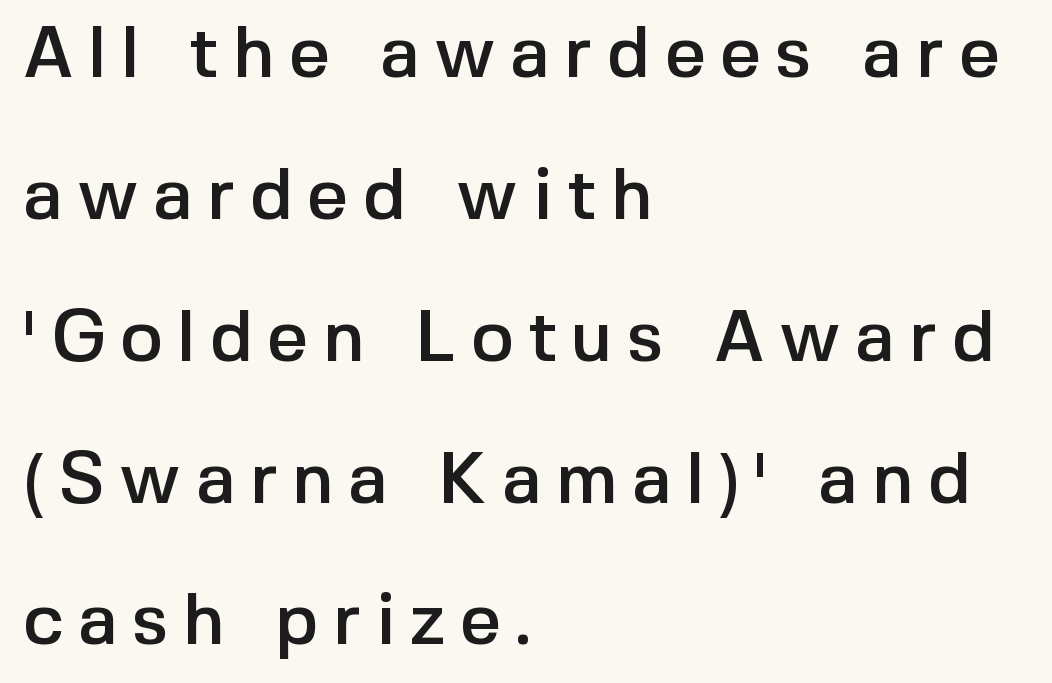
Typeset ragged right — the left edge is the straight one. This sample uses a sans-serif face. The tracking jumps out immediately: characters are airy and widely separated. Is this a fixed-width face? No — the glyphs have proportional, varying widths. Unlike italic type, these characters show no tilt at all.
